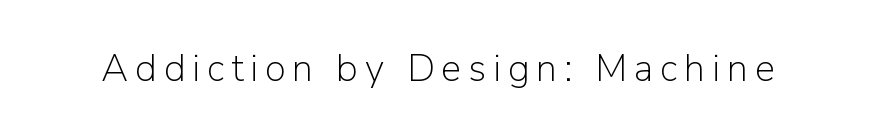
The image shows 38 px light sans-serif type, upright; set not underlined; low stroke contrast and a medium x-height.
